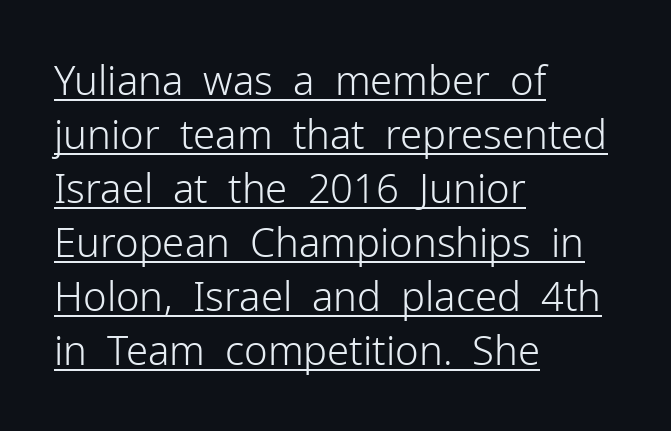
In CSS terms this would be text-align: left. The typeface has the unassuming heft of standard copy or less. Quick note: interline space is typical. To sum up the face: it is a sans, with no serifs. Letter spacing: default.
